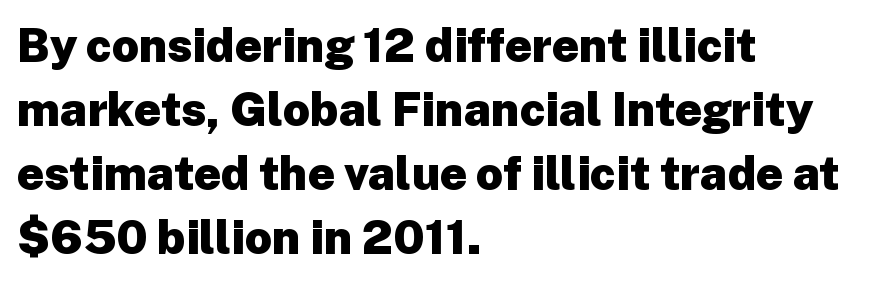
The image shows 47 px heavy sans-serif type, upright; set left-aligned, normal line spacing (1.36x), normal letter spacing, not underlined; low stroke contrast and a medium x-height.
